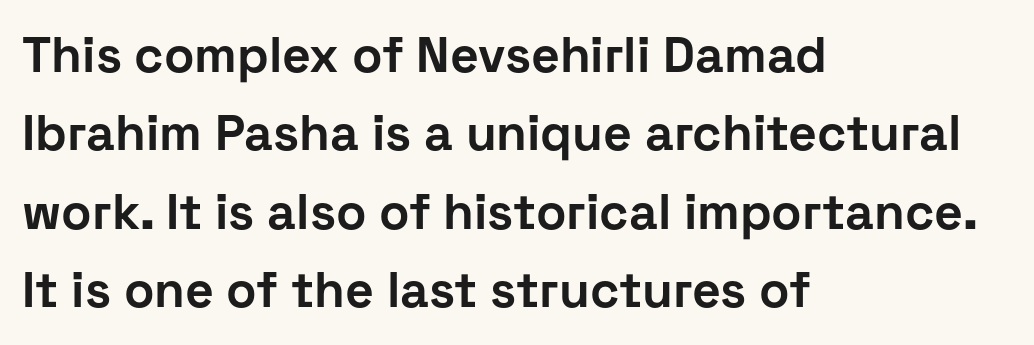
Check under the words: just untouched page. Do the characters align in a grid? No, the font is proportional. Does the weight exceed regular? Yes, all the way to bold. A typesetter would call this leading conventional body-copy spacing. The tracking reads as untouched default to a designer's eye. Check where the strokes stop: nothing finishes them off — pure sans.
